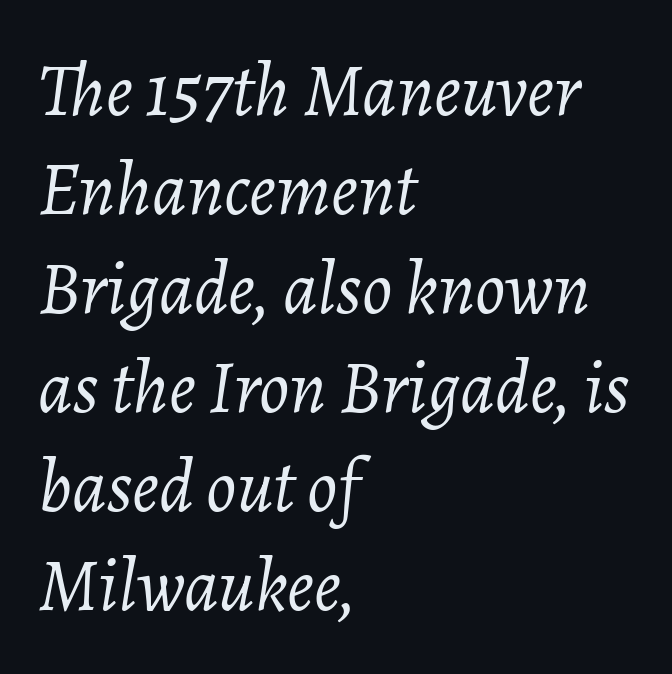
The image shows 75 px light type, italic (leaning right); set left-aligned, normal line spacing (1.32x), normal letter spacing, not underlined; low stroke contrast and a medium x-height.
